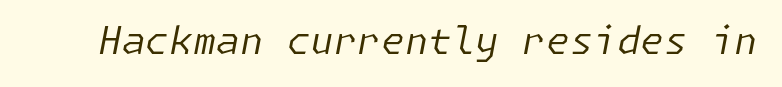
The image shows 38 px regular-weight type, italic (leaning right); set normal letter spacing, not underlined; low stroke contrast and a medium x-height.
